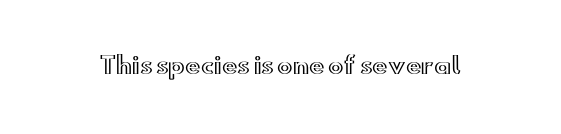
Each word holds together tightly as a unit, with standard inter-letter gaps. Posture: upright roman. The specimen omits any rule beneath the text block's lines.
